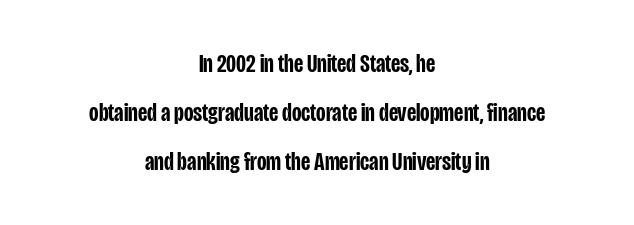
{"italic": "no", "bold": "semi", "underline": "no", "align": "center", "line_spacing_ratio": 1.88, "letter_spacing": "normal", "letter_spacing_em": 0.0, "glyph_px": 26}
